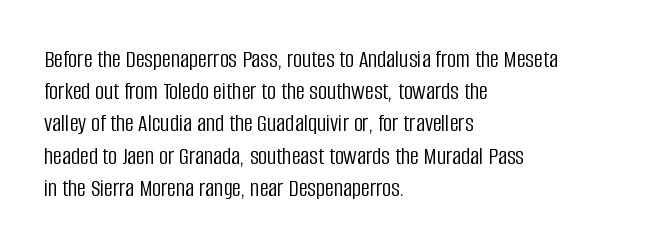
These lines keep a tight, regular rhythm from letter to letter. This sample is left-justified, so line endings fall wherever the words run out. The space between consecutive lines is moderate. Do the letters lean? They stand straight. The passage shown is not underscored anywhere. Stems and bowls with no extra thickness — not bold.
